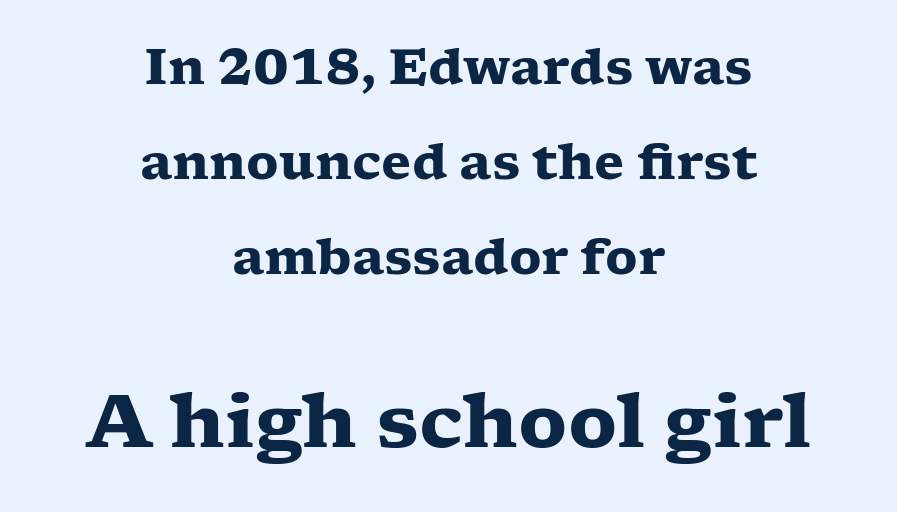
{"serif": "yes", "italic": "no", "bold": "yes", "weight": "heavy", "width": "wide", "stroke_contrast": "low", "x_height": "medium", "monospaced": "no", "underline": "no", "align": "center", "line_spacing": "loose", "line_spacing_ratio": 1.94, "letter_spacing": "normal", "letter_spacing_em": 0.0, "larger_block": "second", "size_ratio": 1.51, "glyph_px": 74}
